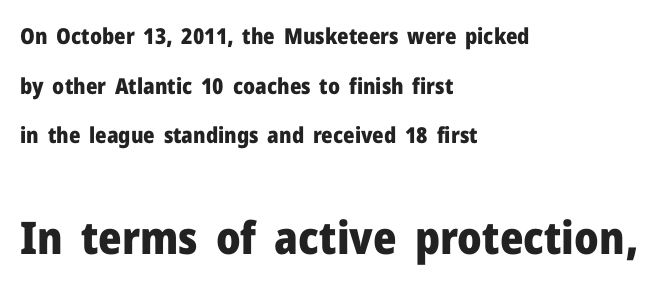
Q: Is the text bold? A: Yes.
Q: Is the text italic (slanted)? A: No, it is upright.
Q: Is the typeface a serif or a sans-serif typeface? A: Sans-serif.
Q: Is the text underlined? A: No.
Q: How is the paragraph aligned? A: Left-aligned.
Q: Is the spacing between letters normal or unusually wide? A: Normal.
Q: Is the spacing between lines tight, normal or loose? A: Loose.
Q: Which block of text is set in a larger size, the first (top) or the second (bottom)? A: The second (bottom) one.
Q: Width (condensed, normal, or wide)? A: Normal.
Q: Stroke contrast? A: Low.
Q: x-height? A: Medium.
Q: Monospaced? A: No.
